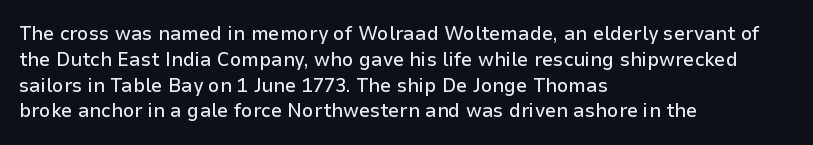
Q: Is the text italic (slanted)? A: No, it is upright.
Q: Is the text underlined? A: No.
Q: How is the paragraph aligned? A: Left-aligned.
Q: Is the spacing between letters normal or unusually wide? A: Normal.
Q: Is the spacing between lines tight, normal or loose? A: Normal.
